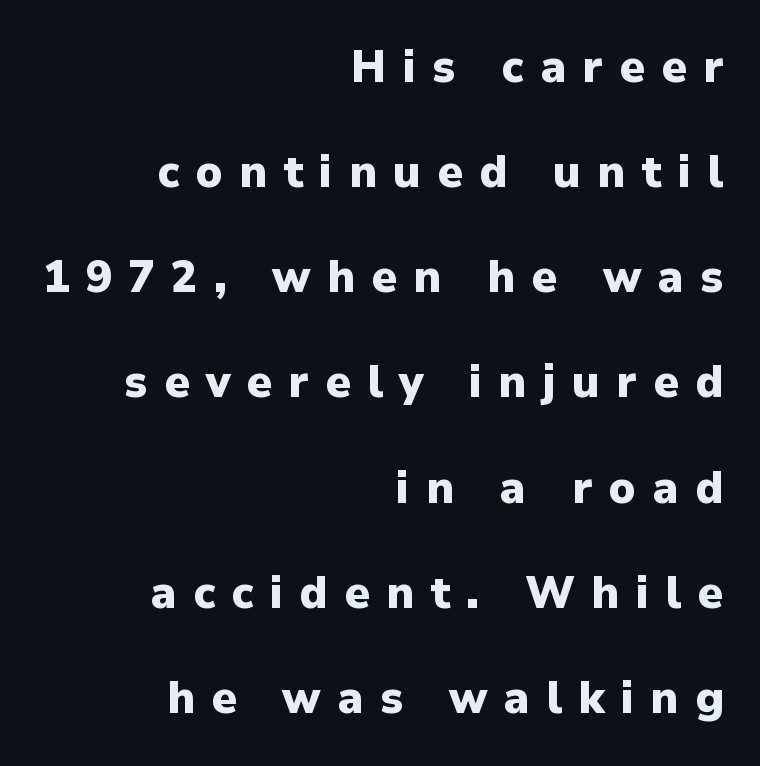
{"serif": "no", "italic": "no", "bold": "yes", "weight": "heavy", "width": "normal", "stroke_contrast": "low", "x_height": "medium", "monospaced": "no", "underline": "no", "align": "right", "line_spacing": "loose", "line_spacing_ratio": 2.39, "letter_spacing": "wide", "letter_spacing_em": 0.37, "glyph_px": 44}
